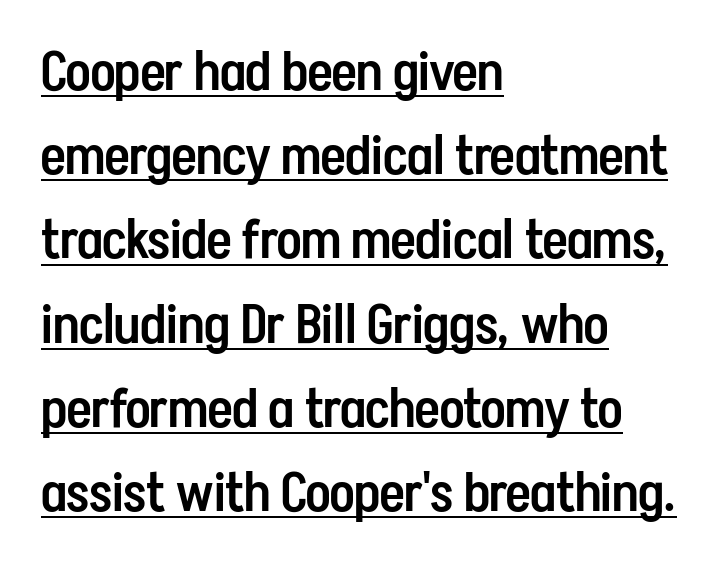
{"serif": "no", "italic": "no", "bold": "semi", "weight": "semibold", "width": "condensed", "stroke_contrast": "low", "x_height": "medium", "monospaced": "no", "underline": "yes", "align": "left", "line_spacing": "normal", "line_spacing_ratio": 1.56, "letter_spacing": "normal", "letter_spacing_em": 0.0, "glyph_px": 54}
